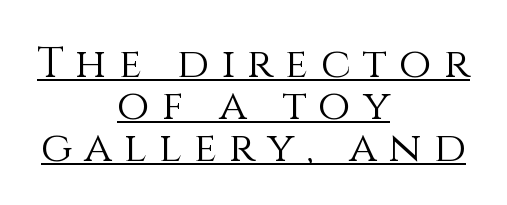
Q: Is the text bold? A: No.
Q: Is the text italic (slanted)? A: No, it is upright.
Q: Is the text underlined? A: Yes.
Q: How is the paragraph aligned? A: Centered.
Q: Is the spacing between letters normal or unusually wide? A: Unusually wide.
Q: Is the spacing between lines tight, normal or loose? A: Tight.
Q: Width (condensed, normal, or wide)? A: Normal.
Q: Stroke contrast? A: Medium.
Q: x-height? A: Large.
Q: Monospaced? A: No.
